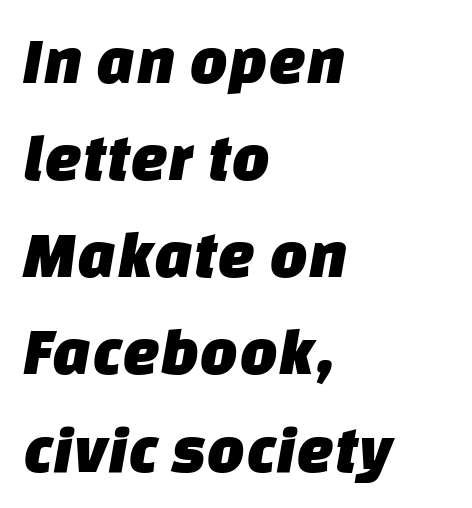
The image shows 67 px sans-serif type; set left-aligned, normal line spacing (1.45x), normal letter spacing, not underlined; low stroke contrast and a large x-height.
